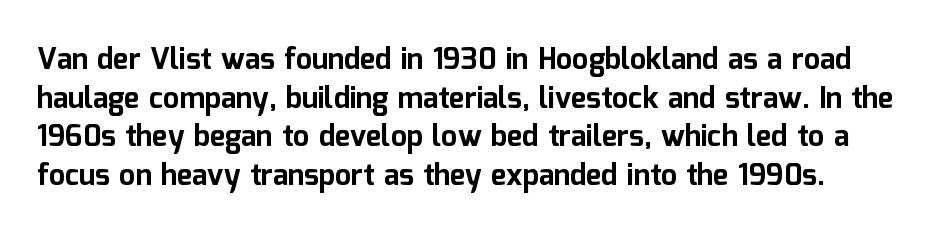
The image shows 29 px bold sans-serif type, upright; set normal line spacing (1.33x), normal letter spacing, not underlined; low stroke contrast and a medium x-height.
